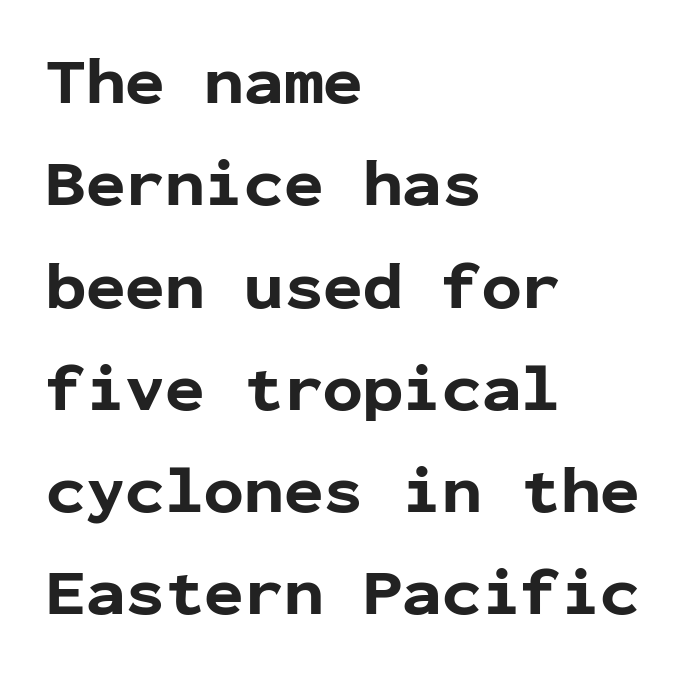
Q: Is the text bold? A: Yes.
Q: Is the text italic (slanted)? A: No, it is upright.
Q: Is the typeface a serif or a sans-serif typeface? A: Sans-serif.
Q: Is the text underlined? A: No.
Q: How is the paragraph aligned? A: Left-aligned.
Q: Is the spacing between letters normal or unusually wide? A: Normal.
Q: Is the spacing between lines tight, normal or loose? A: Normal.
Q: Width (condensed, normal, or wide)? A: Normal.
Q: Stroke contrast? A: Low.
Q: x-height? A: Medium.
Q: Monospaced? A: Yes.
